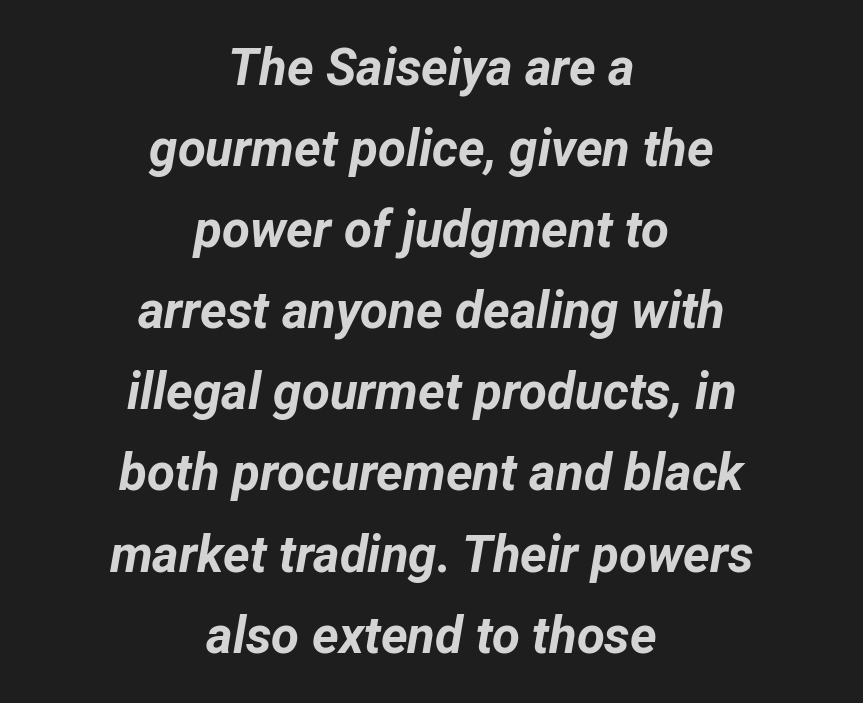
{"italic": "yes", "lean": "right", "slant_degrees": 12, "bold": "yes", "weight": "bold", "width": "normal", "stroke_contrast": "low", "x_height": "medium", "monospaced": "no", "underline": "no", "align": "center", "line_spacing": "normal", "line_spacing_ratio": 1.59, "letter_spacing": "normal", "letter_spacing_em": 0.0, "glyph_px": 51}
